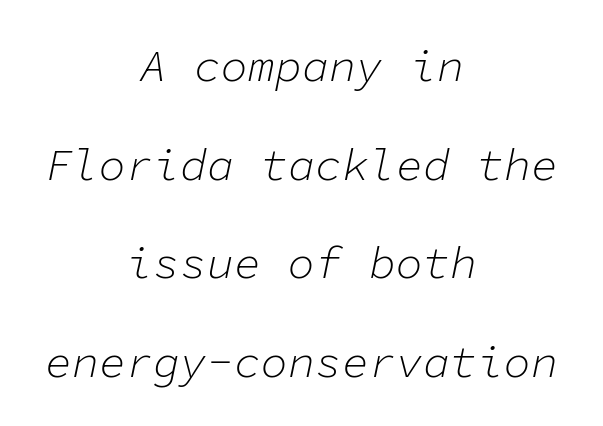
The image shows 45 px light type, italic (leaning right), monospaced; set centered, loose line spacing (2.19x), normal letter spacing, not underlined; low stroke contrast and a medium x-height.
